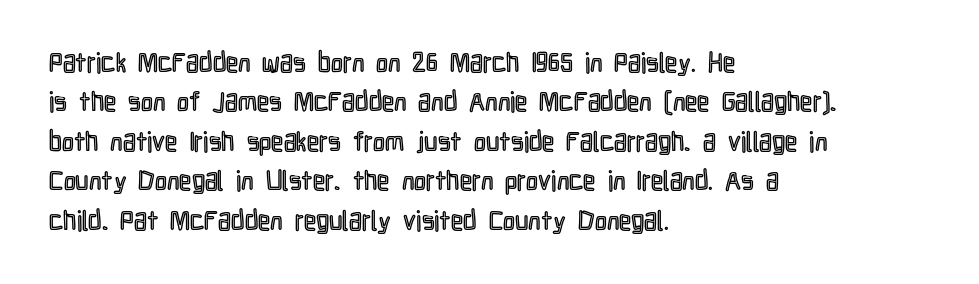
The image shows 27 px text type, upright; set left-aligned, normal line spacing (1.46x), normal letter spacing, not underlined.
